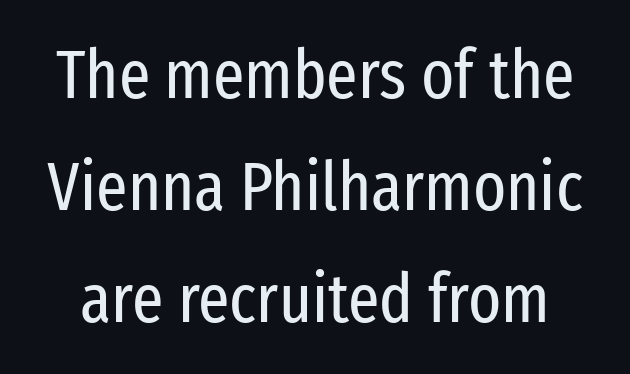
Observe the ordinary spacing: letters are neighbours, not strangers. Is the stroke heavy? The answer is a plain regular-or-lighter. If you drew a line through each stem, it would be perfectly vertical. Rows of type keep a routine distance in the vertical direction.
